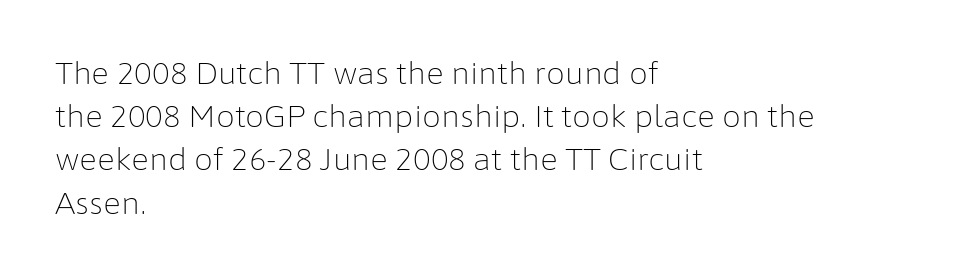
The space beneath each line is pristine and unruled. The lines in this sample share a left origin and differ only in where they stop. The letters stand upright; this is a roman face. Is there much room between lines? A standard amount, neither cramped nor airy. Observe the ordinary spacing: letters are neighbours, not strangers. These lines are composed in type without serifs.
